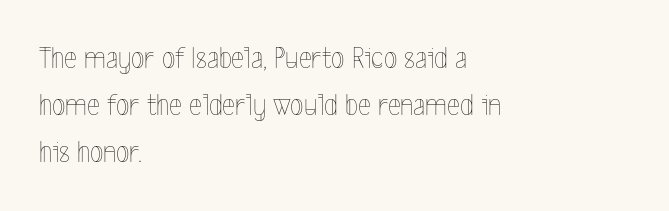
The image shows 31 px thin, condensed type, upright; set left-aligned, normal line spacing (1.52x), normal letter spacing, not underlined; a medium x-height.
